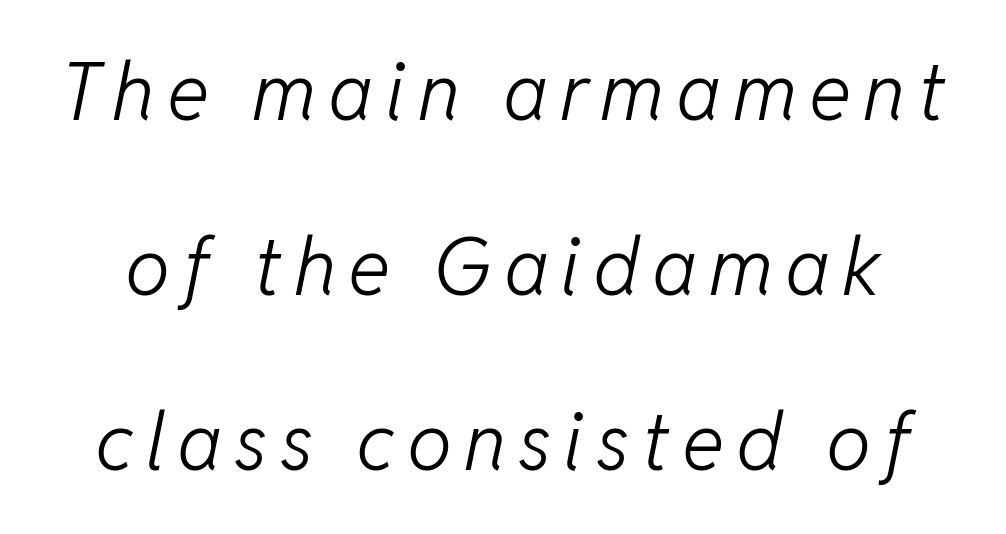
The image shows 80 px light type, italic (leaning right); set loose line spacing (2.19x), not underlined; low stroke contrast and a medium x-height.
